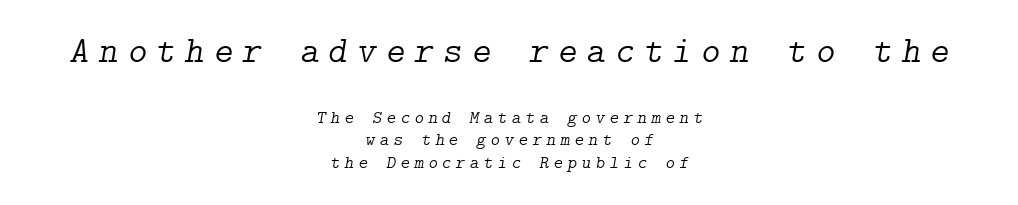
Compared with typical paragraphs, the rows here are spaced about the same. Heaviness? Minimal to ordinary, like unemphasized prose. These lines have a slow, spaced-out rhythm from letter to letter. A bare baseline throughout the passage. Top chunk: large. Bottom chunk: small. The font family rendered here belongs to the serif group.
